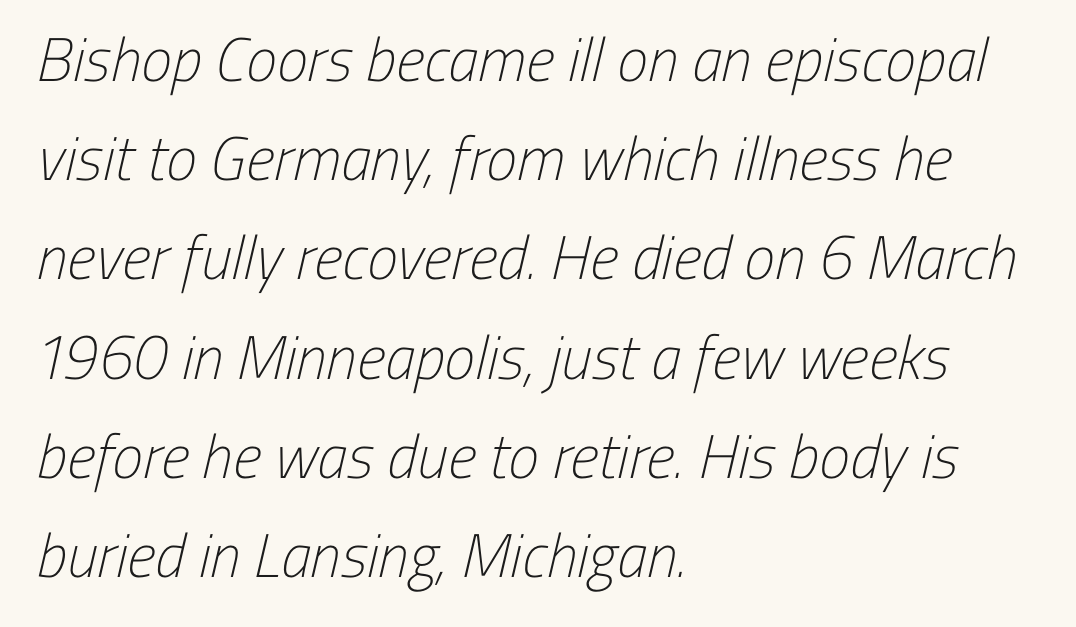
Q: Is the text bold? A: No.
Q: Is the typeface a serif or a sans-serif typeface? A: Sans-serif.
Q: Is the text underlined? A: No.
Q: How is the paragraph aligned? A: Left-aligned.
Q: Is the spacing between letters normal or unusually wide? A: Normal.
Q: Is the spacing between lines tight, normal or loose? A: Normal.
Q: Width (condensed, normal, or wide)? A: Condensed.
Q: Stroke contrast? A: Low.
Q: x-height? A: Medium.
Q: Monospaced? A: No.
